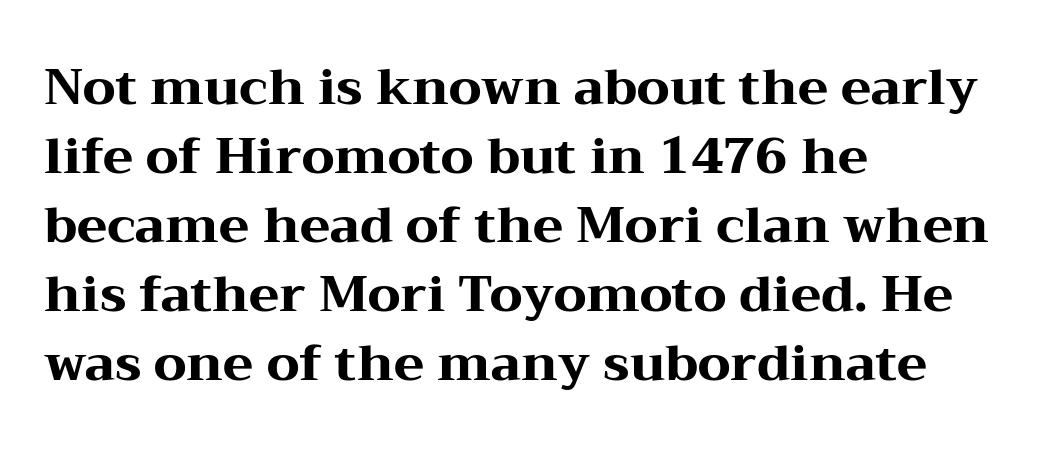
{"serif": "yes", "italic": "no", "bold": "yes", "weight": "heavy", "width": "wide", "stroke_contrast": "medium", "x_height": "medium", "monospaced": "no", "underline": "no", "align": "left", "line_spacing": "normal", "line_spacing_ratio": 1.38, "letter_spacing": "normal", "letter_spacing_em": 0.0, "glyph_px": 50}
